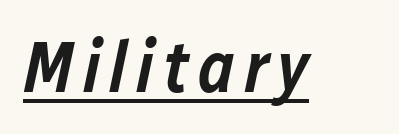
The image shows 72 px semibold type, italic (leaning right); set underlined; low stroke contrast and a medium x-height.
